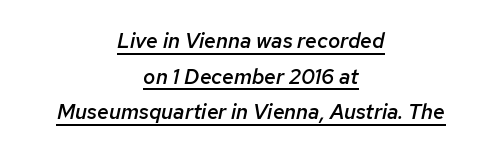
Q: Is the text bold? A: Semi-bold.
Q: Is the text italic (slanted)? A: Yes, it leans right by about 12 degrees.
Q: Is the text underlined? A: Yes.
Q: How is the paragraph aligned? A: Centered.
Q: Is the spacing between letters normal or unusually wide? A: Normal.
Q: Is the spacing between lines tight, normal or loose? A: Normal.
